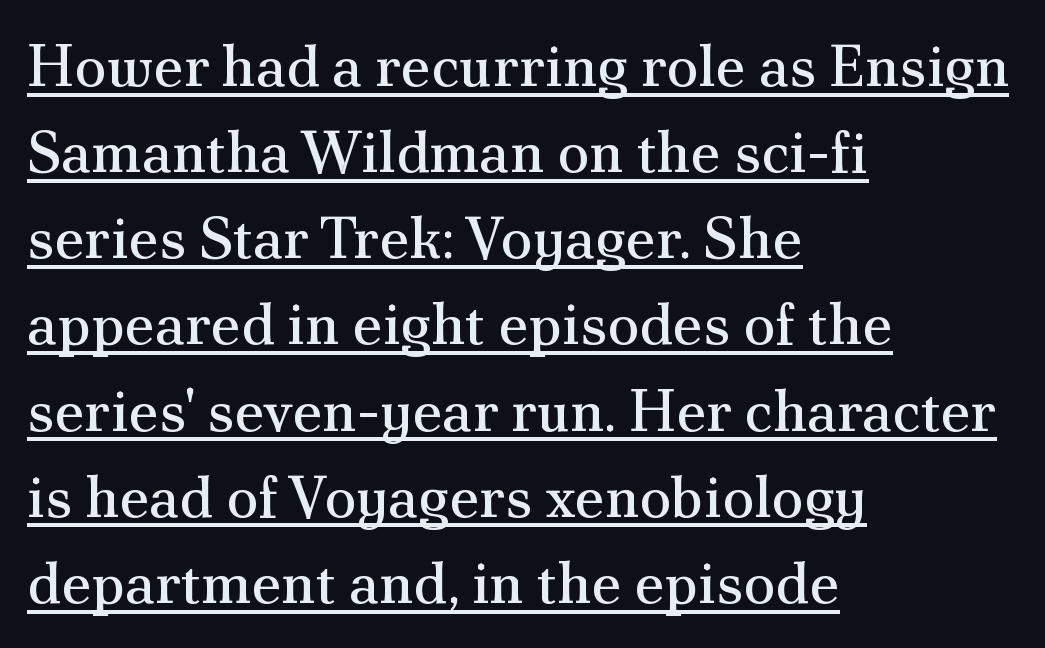
The image shows 59 px regular-weight serif type, upright; set left-aligned, normal line spacing (1.46x), normal letter spacing, underlined; medium stroke contrast and a small x-height.
